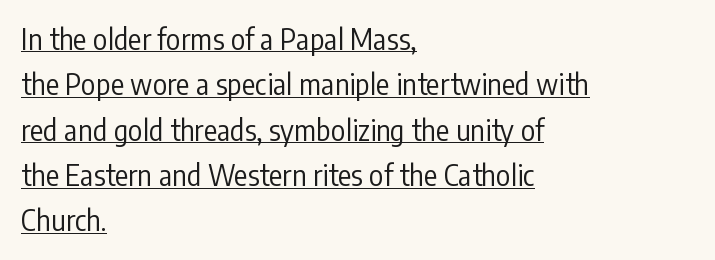
Q: Is the text bold? A: No.
Q: Is the text italic (slanted)? A: No, it is upright.
Q: Is the typeface a serif or a sans-serif typeface? A: Sans-serif.
Q: Is the text underlined? A: Yes.
Q: How is the paragraph aligned? A: Left-aligned.
Q: Is the spacing between letters normal or unusually wide? A: Normal.
Q: Is the spacing between lines tight, normal or loose? A: Normal.
Q: Width (condensed, normal, or wide)? A: Condensed.
Q: Stroke contrast? A: Low.
Q: x-height? A: Medium.
Q: Monospaced? A: No.
